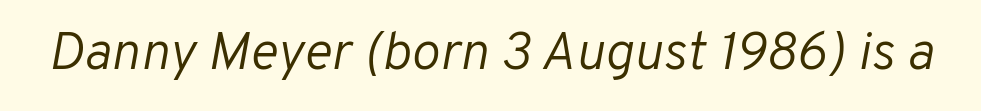
Nobody touched the tracking dial on this one. Compared with ordinary roman type, these characters are visibly tilted. Each row of text sits above clean, open space. The passage shown is not bold in any degree.
